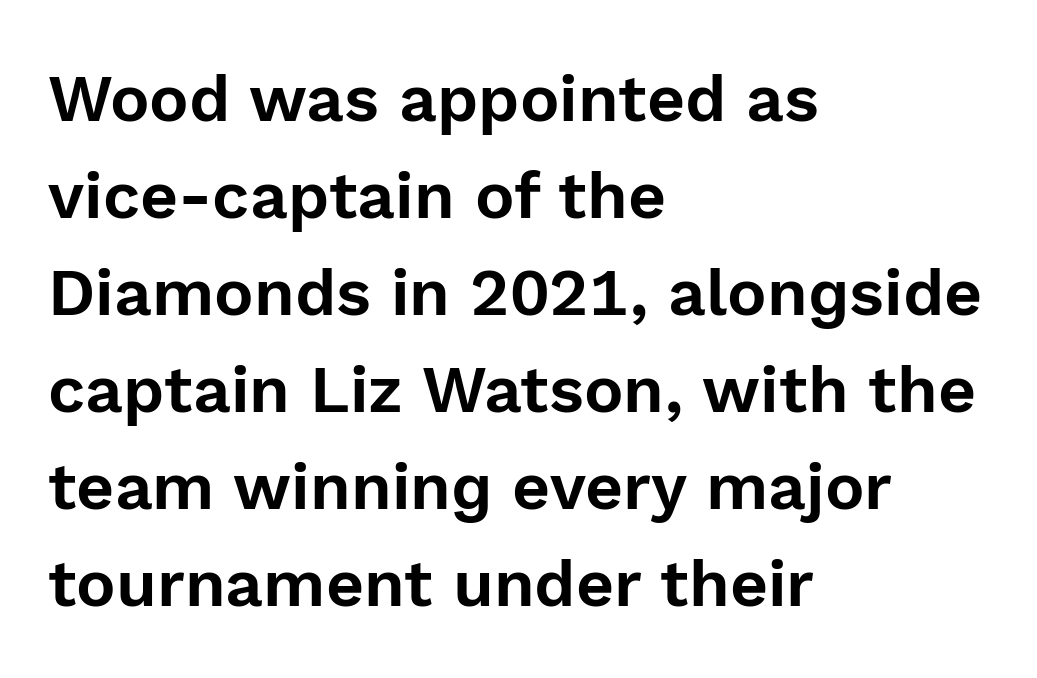
The image shows 66 px sans-serif type, upright; set left-aligned, normal line spacing (1.47x), normal letter spacing, not underlined; a medium x-height.
